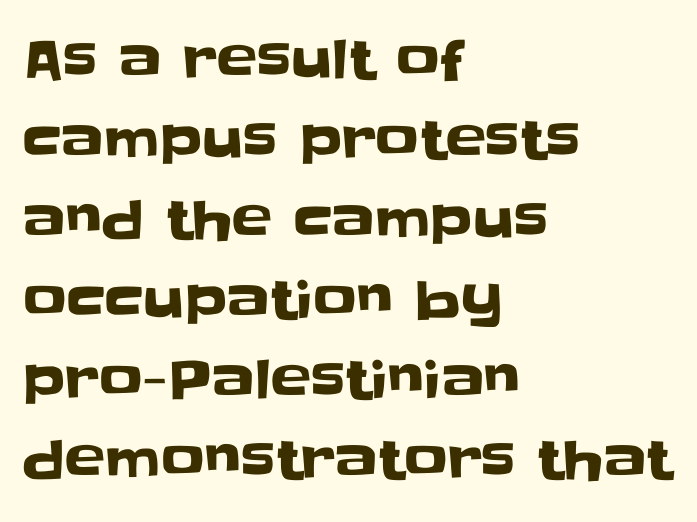
Q: Is the text italic (slanted)? A: No, it is upright.
Q: Is the typeface a serif or a sans-serif typeface? A: Sans-serif.
Q: Is the text underlined? A: No.
Q: How is the paragraph aligned? A: Left-aligned.
Q: Is the spacing between letters normal or unusually wide? A: Normal.
Q: Is the spacing between lines tight, normal or loose? A: Normal.
Q: Width (condensed, normal, or wide)? A: Normal.
Q: Stroke contrast? A: Low.
Q: x-height? A: Large.
Q: Monospaced? A: No.
